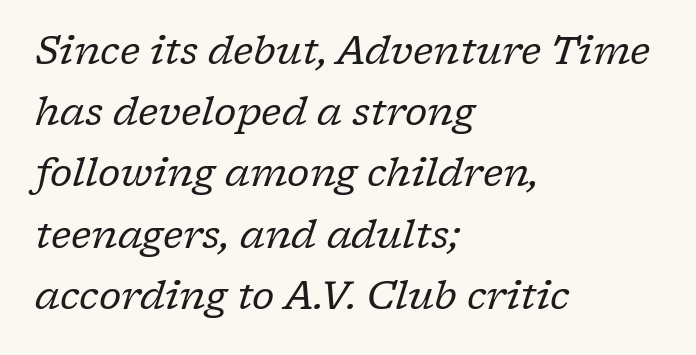
Q: Is the text bold? A: No.
Q: Is the text italic (slanted)? A: Yes, it leans right by about 17 degrees.
Q: Is the typeface a serif or a sans-serif typeface? A: Serif.
Q: Is the text underlined? A: No.
Q: How is the paragraph aligned? A: Left-aligned.
Q: Is the spacing between letters normal or unusually wide? A: Normal.
Q: Is the spacing between lines tight, normal or loose? A: Normal.
Q: Width (condensed, normal, or wide)? A: Normal.
Q: Stroke contrast? A: Low.
Q: x-height? A: Medium.
Q: Monospaced? A: No.
